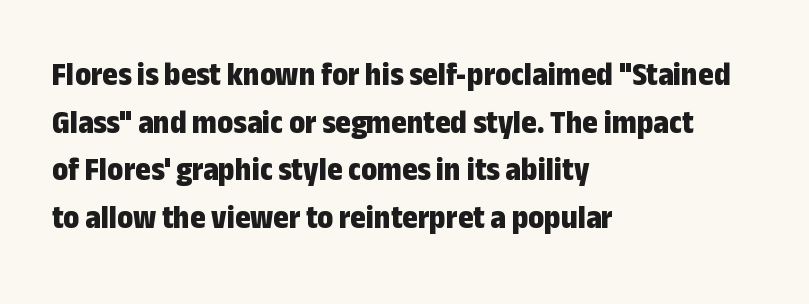
Where is the straight margin? On the left. The line texture is even and compact thanks to regular tracking. A normal amount of white space separates one row of letters from the next. Anything drawn beneath the words? Only blank space. Italic: no, the glyphs are upright roman. The rendering uses natural spacing where letterforms have individual widths.
